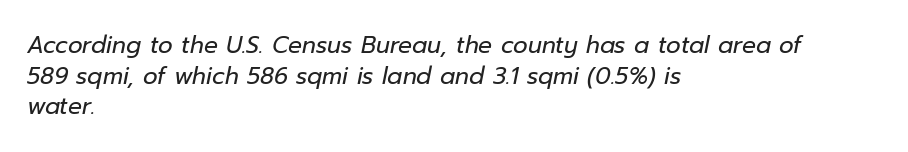
{"italic": "yes", "lean": "right", "slant_degrees": 12, "bold": "no", "underline": "no", "align": "left", "line_spacing": "normal", "line_spacing_ratio": 1.33, "letter_spacing": "normal", "letter_spacing_em": 0.0, "glyph_px": 23}
